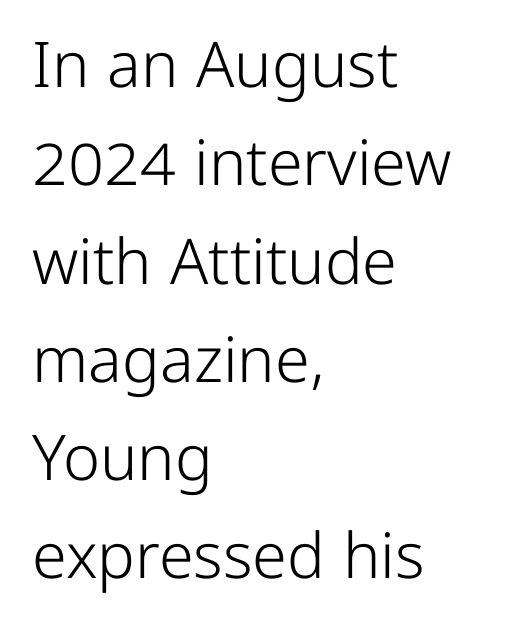
The specimen reads as upright at a glance. To sum up the face: it is a sans, with no serifs. The setting favours the left margin, as ordinary paragraphs usually do. In terms of letterspacing, this is plain default setting.
